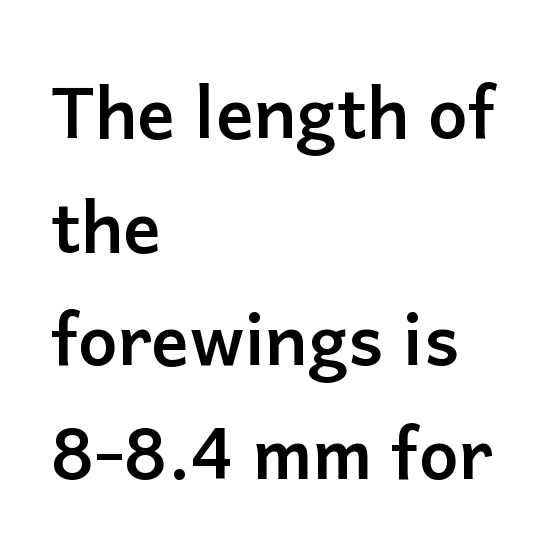
Q: Is the text bold? A: Yes.
Q: Is the text italic (slanted)? A: No, it is upright.
Q: Is the typeface a serif or a sans-serif typeface? A: Sans-serif.
Q: Is the text underlined? A: No.
Q: How is the paragraph aligned? A: Left-aligned.
Q: Is the spacing between letters normal or unusually wide? A: Normal.
Q: Is the spacing between lines tight, normal or loose? A: Normal.
Q: Width (condensed, normal, or wide)? A: Normal.
Q: Stroke contrast? A: Low.
Q: x-height? A: Medium.
Q: Monospaced? A: No.
